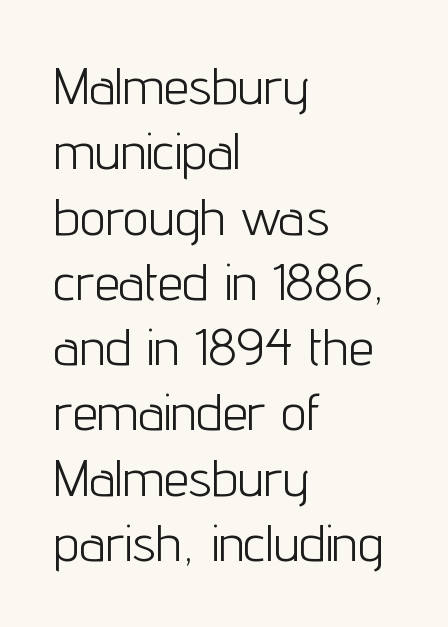
{"serif": "no", "italic": "no", "bold": "no", "weight": "light", "width": "condensed", "stroke_contrast": "low", "x_height": "medium", "monospaced": "no", "underline": "no", "align": "left", "line_spacing": "normal", "line_spacing_ratio": 1.28, "letter_spacing": "normal", "letter_spacing_em": 0.0, "glyph_px": 51}
